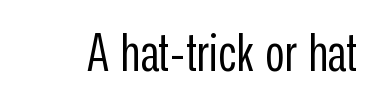
The image shows 52 px regular-weight, condensed sans-serif type, upright; set normal letter spacing, not underlined; low stroke contrast and a medium x-height.
